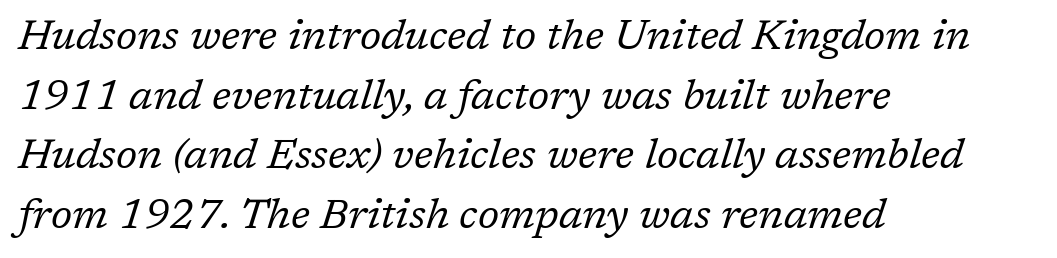
These lines are rendered in a variable-pitch font. The rendering shows small feet on the letterforms — a serif design. Vertically, the passage feels balanced, rows spaced as you'd expect. Tall strokes in this sample are angled rather than plumb. Each line starts at the same left margin while the right side varies.
